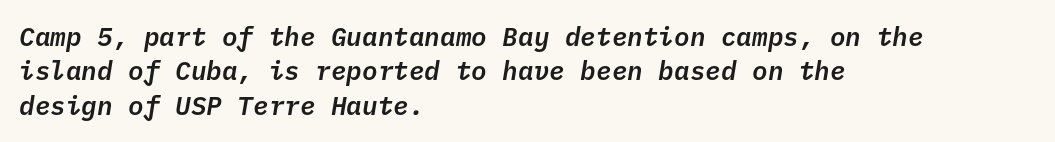
Yep, that's italic — everything's leaning. Visually the block forms a straight wall on the left and a jagged coastline on the right. The gaps between neighbouring characters are ordinary and unremarkable. The space beneath each line is pristine and unruled. Regular leading.
